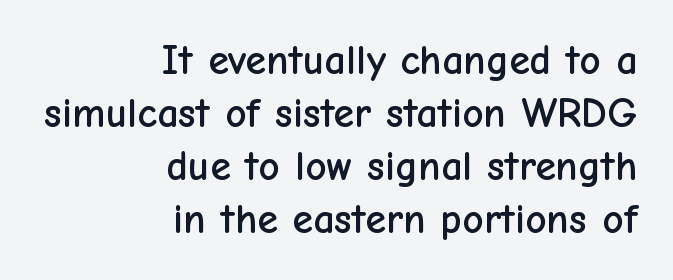
Q: Is the text italic (slanted)? A: No, it is upright.
Q: Is the typeface a serif or a sans-serif typeface? A: Sans-serif.
Q: Is the text underlined? A: No.
Q: How is the paragraph aligned? A: Right-aligned.
Q: Is the spacing between letters normal or unusually wide? A: Normal.
Q: Is the spacing between lines tight, normal or loose? A: Normal.
Q: Width (condensed, normal, or wide)? A: Normal.
Q: Stroke contrast? A: Low.
Q: x-height? A: Medium.
Q: Monospaced? A: No.
